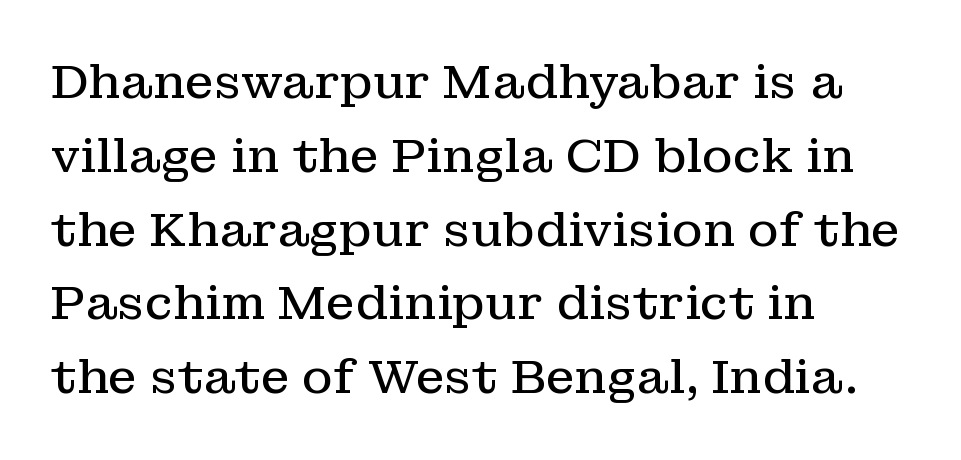
Are there feet on the stems? There are — it's a serif. The passage shown stacks its lines at a standard gap. Where is the straight margin? On the left. The face looks like a standard text weight, possibly lighter.
